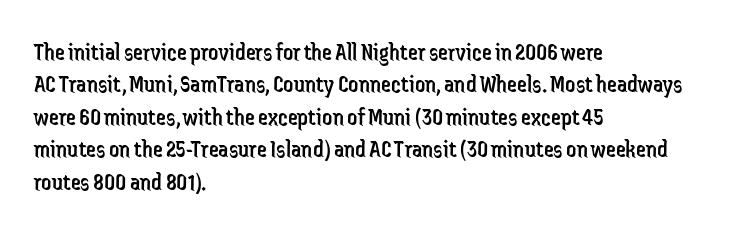
The image shows 25 px text type, upright; set left-aligned, normal line spacing (1.3x), normal letter spacing, not underlined.
